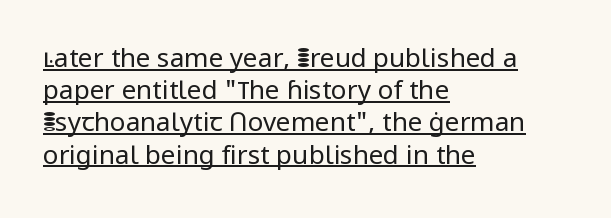
Q: Is the text bold? A: No.
Q: Is the text italic (slanted)? A: No, it is upright.
Q: Is the text underlined? A: Yes.
Q: How is the paragraph aligned? A: Left-aligned.
Q: Is the spacing between letters normal or unusually wide? A: Normal.
